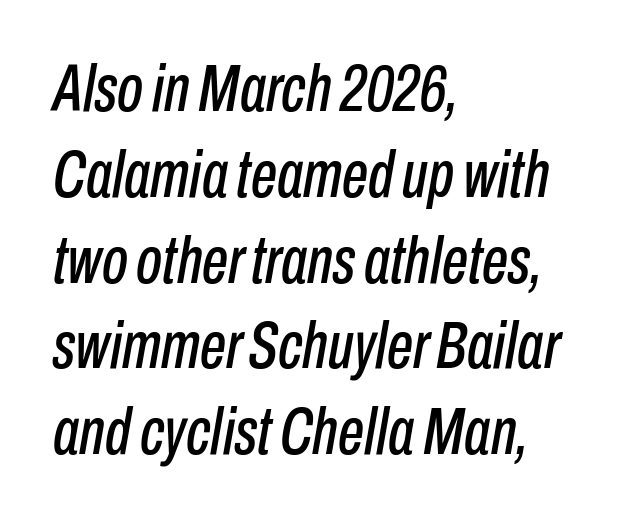
Reading down the block, your eye returns to a fixed left position each line. Lines of text with bare space underneath. Proportional: the letters do not fall into vertical columns. Spacing between characters is what you'd get straight out of the box.
